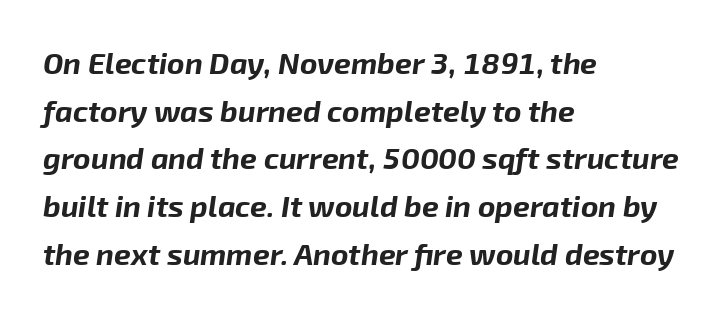
The image shows 30 px bold type, italic (leaning right); set left-aligned, normal line spacing (1.59x), normal letter spacing, not underlined; low stroke contrast and a medium x-height.
